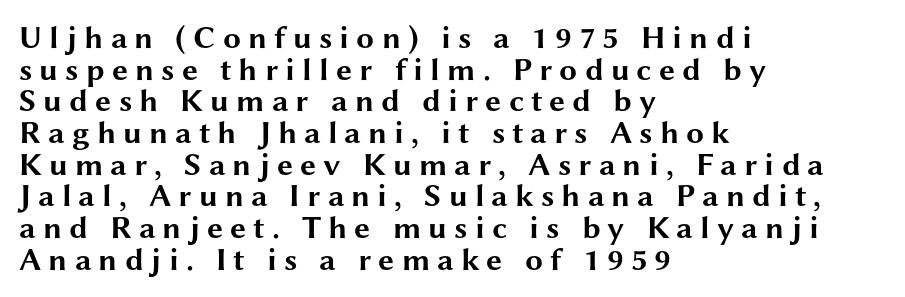
The image shows 32 px bold, wide sans-serif type, upright; set left-aligned, tight line spacing (0.99x), unusually wide letter spacing (+0.22 em), not underlined; medium stroke contrast and a medium x-height.
